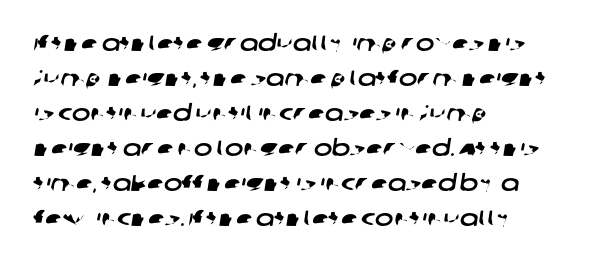
Layout note: lines flush left. Descenders are the only things crossing below the line. The vertical gap from one line to the next is medium. Caption: standard tracking, unaltered.
